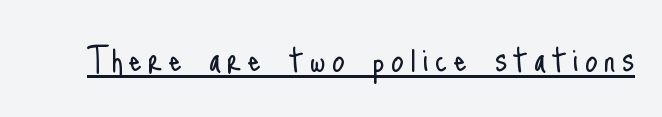
These lines are rendered in a variable-pitch font. Ordinary non-slanted type is in use. This sample uses a sans-serif face. These glyphs show unthickened strokes, regular width or finer. Check the space under the baseline: a stroke is drawn there.
